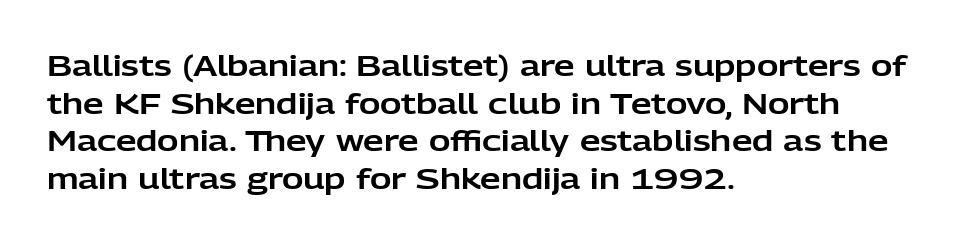
The image shows 29 px sans-serif type, upright; set left-aligned, normal line spacing (1.3x), normal letter spacing, not underlined; low stroke contrast and a medium x-height.
